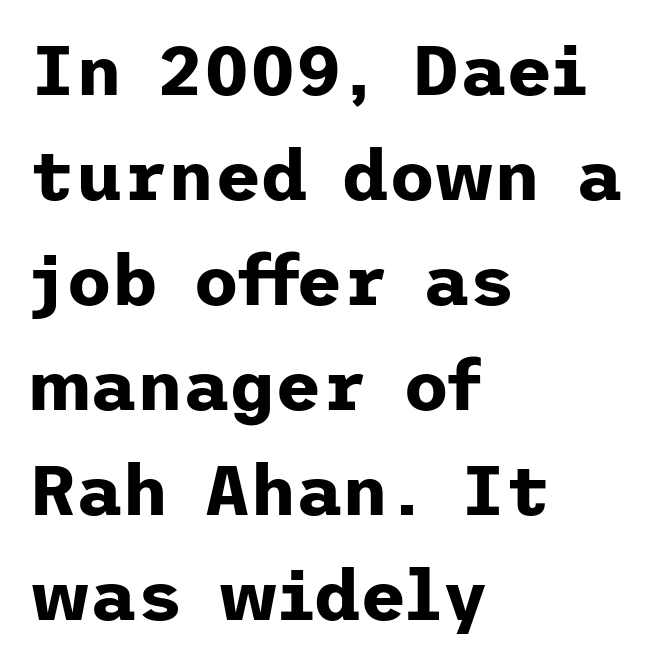
The image shows 71 px bold sans-serif type, upright; set left-aligned, normal line spacing (1.48x), normal letter spacing, not underlined; low stroke contrast and a medium x-height.
